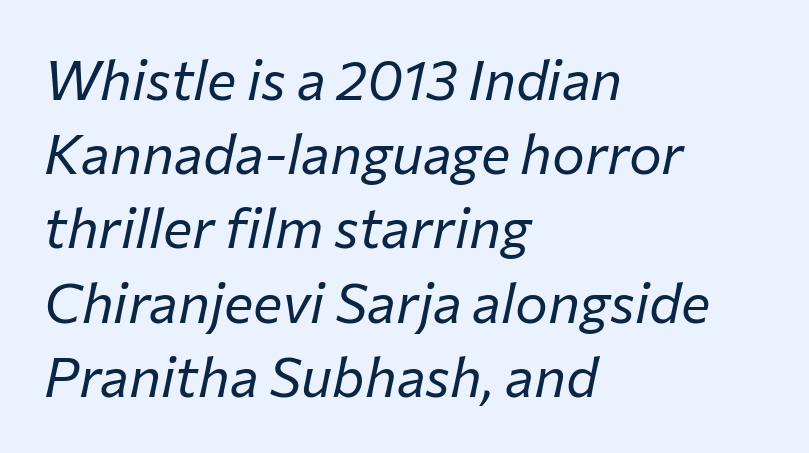
The image shows 55 px regular-weight type, italic (leaning right); set left-aligned, normal line spacing (1.35x), normal letter spacing, not underlined; low stroke contrast and a medium x-height.
